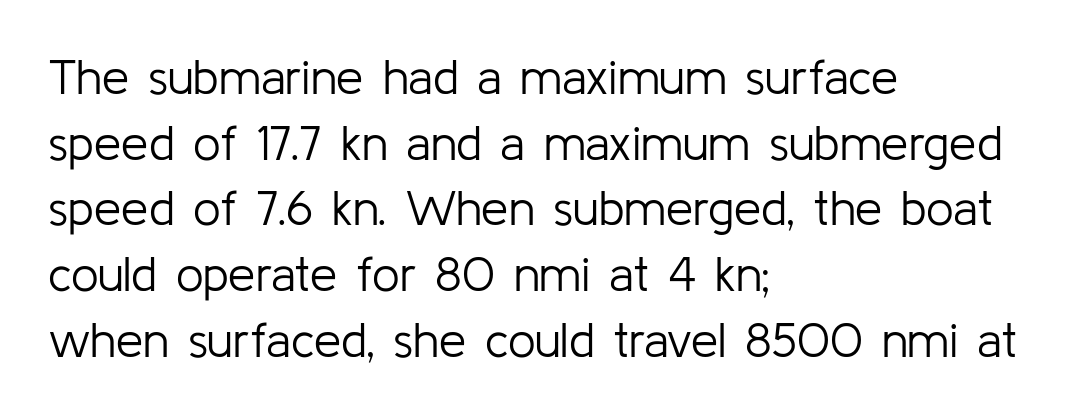
Q: Is the text bold? A: No.
Q: Is the text italic (slanted)? A: No, it is upright.
Q: Is the typeface a serif or a sans-serif typeface? A: Sans-serif.
Q: Is the text underlined? A: No.
Q: How is the paragraph aligned? A: Left-aligned.
Q: Is the spacing between letters normal or unusually wide? A: Normal.
Q: Is the spacing between lines tight, normal or loose? A: Normal.
Q: Width (condensed, normal, or wide)? A: Normal.
Q: Stroke contrast? A: Low.
Q: x-height? A: Medium.
Q: Monospaced? A: No.
